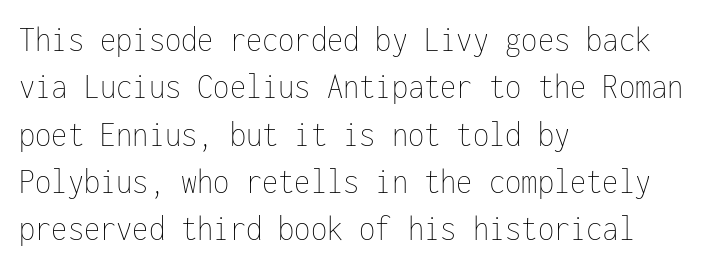
A typesetter would call this monospace, since all characters share one set width. Line spacing here is normal. A typesetter would mark this as roman, not italic. Decoration check: the copy has no underline. The gaps between neighbouring characters are ordinary and unremarkable. Think standard paragraph weight, or any step lighter than that.
